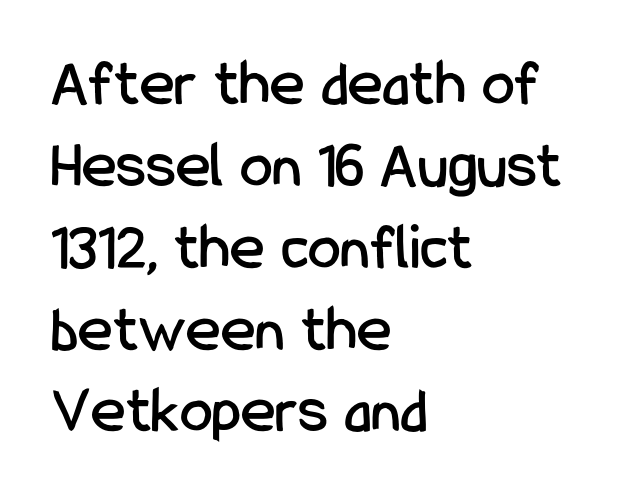
The image shows 66 px condensed sans-serif type, upright; set left-aligned, line spacing 1.24x, normal letter spacing, not underlined; low stroke contrast and a medium x-height.
